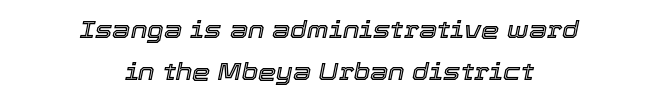
A student would call this center alignment; a typographer would say set centered. The horizontal fit of the characters is conventional and even. The area under the type is left untouched. The specimen reads as italic at a glance.
